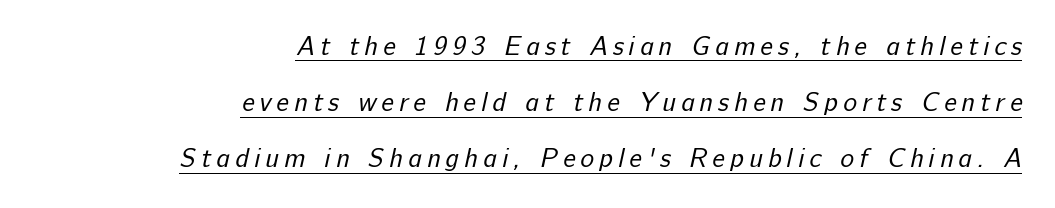
{"bold": "no", "underline": "yes", "align": "right", "line_spacing": "loose", "line_spacing_ratio": 2.16, "letter_spacing": "wide", "letter_spacing_em": 0.2, "glyph_px": 26}
